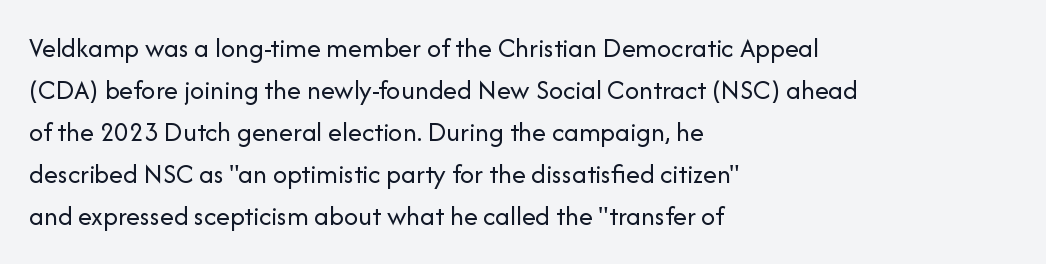
Q: Is the text bold? A: No.
Q: Is the text italic (slanted)? A: No, it is upright.
Q: Is the typeface a serif or a sans-serif typeface? A: Sans-serif.
Q: Is the text underlined? A: No.
Q: How is the paragraph aligned? A: Left-aligned.
Q: Is the spacing between letters normal or unusually wide? A: Normal.
Q: Is the spacing between lines tight, normal or loose? A: Normal.
Q: Width (condensed, normal, or wide)? A: Normal.
Q: Stroke contrast? A: Low.
Q: x-height? A: Medium.
Q: Monospaced? A: No.
